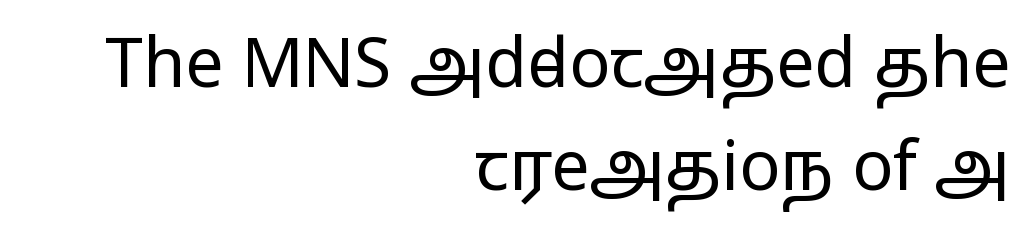
Is the type heavy? It reads as light-to-regular instead. The line texture is even and compact thanks to regular tracking. The rendering uses natural spacing where letterforms have individual widths. Typographically, this falls in the sans-serif category. Baseline-to-baseline distance is the conventional proportion of letter height.
